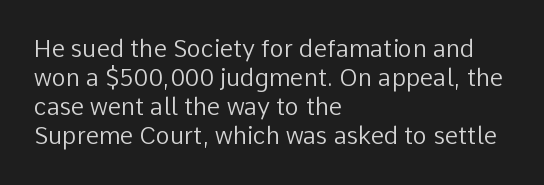
The strokes carry an ordinary text weight at most. Default kerning and tracking; the words read as compact shapes. The gap between lines stays unmarked. Does the lettering tilt? It doesn't — this is upright.
